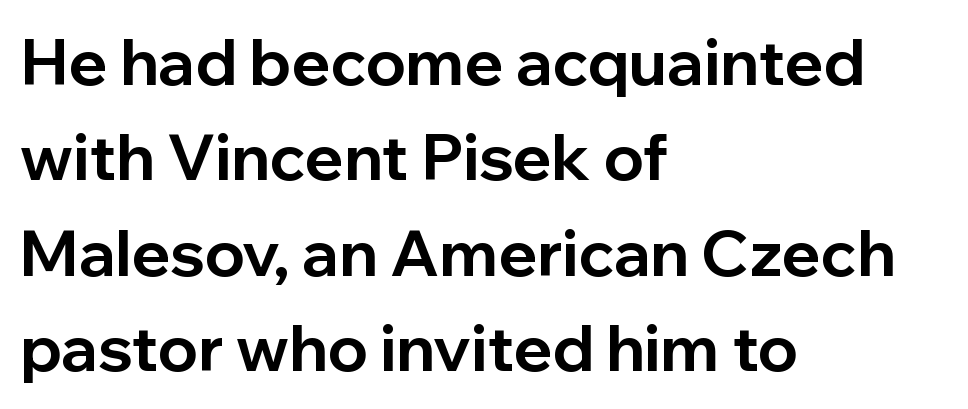
Q: Is the text bold? A: Yes.
Q: Is the text italic (slanted)? A: No, it is upright.
Q: Is the typeface a serif or a sans-serif typeface? A: Sans-serif.
Q: Is the text underlined? A: No.
Q: How is the paragraph aligned? A: Left-aligned.
Q: Is the spacing between letters normal or unusually wide? A: Normal.
Q: Is the spacing between lines tight, normal or loose? A: Normal.
Q: Width (condensed, normal, or wide)? A: Normal.
Q: Stroke contrast? A: Low.
Q: x-height? A: Medium.
Q: Monospaced? A: No.
